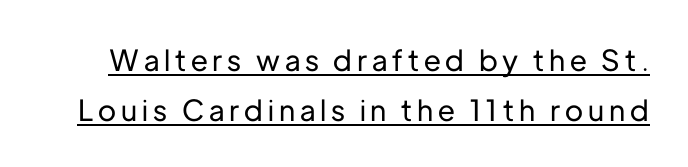
The image shows 29 px sans-serif type, upright; set line spacing 1.72x, underlined; low stroke contrast and a medium x-height.
